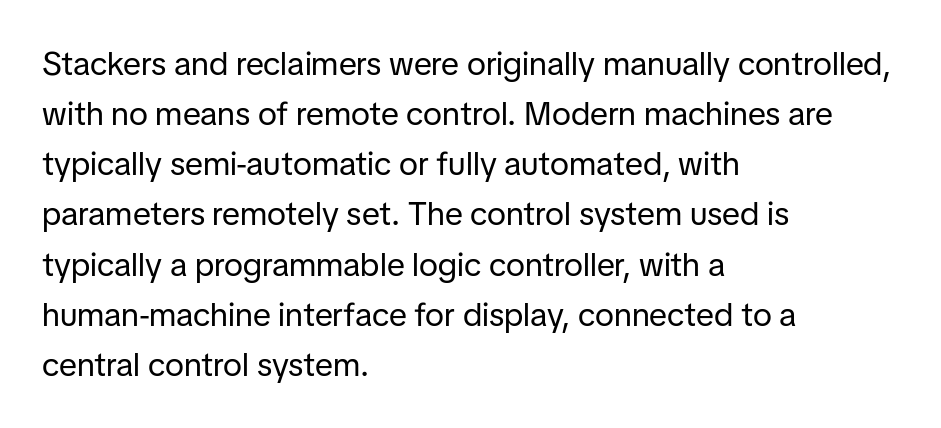
Q: Is the text bold? A: No.
Q: Is the text italic (slanted)? A: No, it is upright.
Q: Is the typeface a serif or a sans-serif typeface? A: Sans-serif.
Q: Is the text underlined? A: No.
Q: How is the paragraph aligned? A: Left-aligned.
Q: Is the spacing between letters normal or unusually wide? A: Normal.
Q: Is the spacing between lines tight, normal or loose? A: Normal.
Q: Width (condensed, normal, or wide)? A: Normal.
Q: Stroke contrast? A: Low.
Q: x-height? A: Medium.
Q: Monospaced? A: No.
